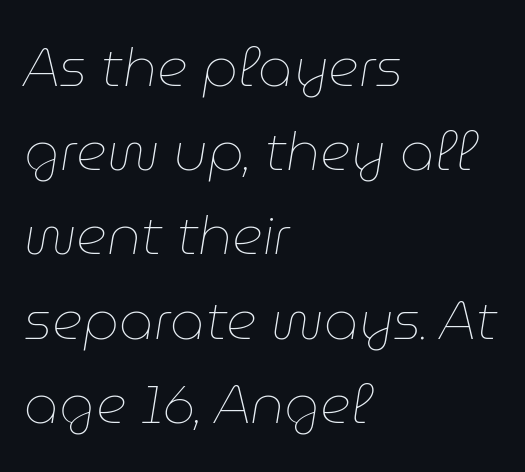
The image shows 54 px thin type, italic (leaning right); set left-aligned, normal line spacing (1.56x), normal letter spacing, not underlined; low stroke contrast and a medium x-height.
